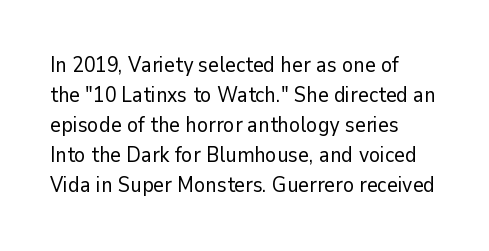
{"italic": "no", "bold": "no", "underline": "no", "align": "left", "line_spacing": "normal", "line_spacing_ratio": 1.43, "letter_spacing": "normal", "letter_spacing_em": 0.0, "glyph_px": 21}
